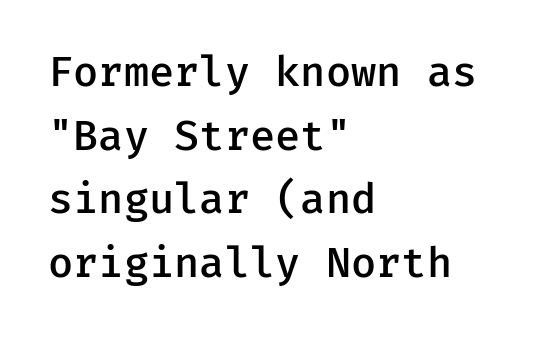
Q: Is the text bold? A: Semi-bold.
Q: Is the text italic (slanted)? A: No, it is upright.
Q: Is the typeface a serif or a sans-serif typeface? A: Sans-serif.
Q: Is the text underlined? A: No.
Q: How is the paragraph aligned? A: Left-aligned.
Q: Is the spacing between letters normal or unusually wide? A: Normal.
Q: Is the spacing between lines tight, normal or loose? A: Normal.
Q: Width (condensed, normal, or wide)? A: Normal.
Q: Stroke contrast? A: Low.
Q: x-height? A: Medium.
